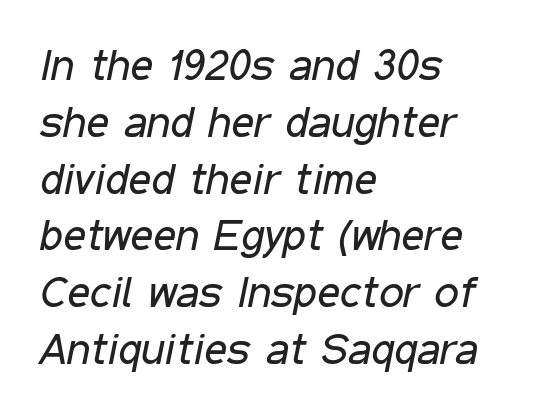
Q: Is the text bold? A: No.
Q: Is the text italic (slanted)? A: Yes, it leans right by about 11 degrees.
Q: Is the text underlined? A: No.
Q: How is the paragraph aligned? A: Left-aligned.
Q: Is the spacing between letters normal or unusually wide? A: Normal.
Q: Is the spacing between lines tight, normal or loose? A: Normal.
Q: Width (condensed, normal, or wide)? A: Condensed.
Q: Stroke contrast? A: Low.
Q: x-height? A: Medium.
Q: Monospaced? A: No.
